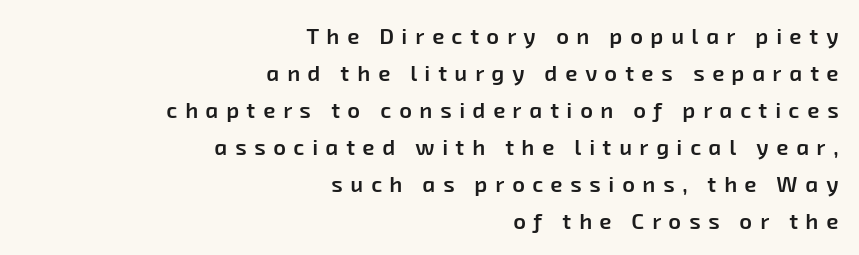
The letters are spread apart with noticeably loose tracking. Stroke thickness is moderately raised; the sample reads as semibold. Whoever set this chose a conventional vertical rhythm. The words here are not underlined.
